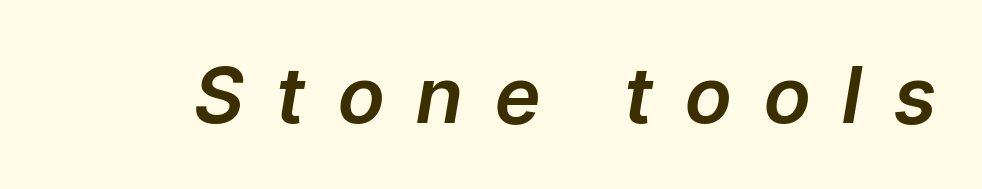
Looks like regular typesetting: each glyph gets only the width it needs. Compared with ordinary roman type, these characters are visibly tilted. Substantial extra tracking has been applied to these lines. Quick note: underline off.
